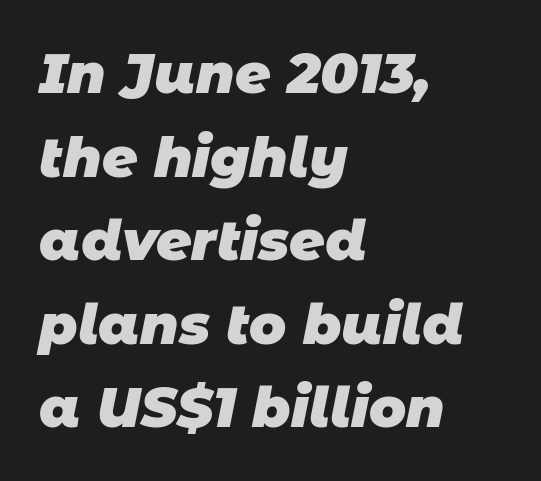
The image shows 55 px heavy sans-serif type; set left-aligned, normal line spacing (1.52x), normal letter spacing, not underlined; low stroke contrast and a large x-height.
